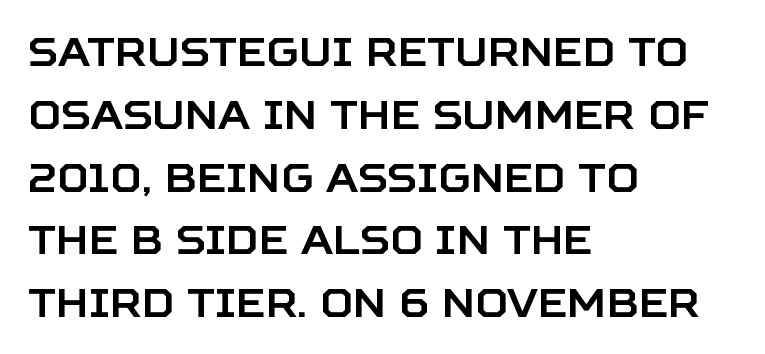
Q: Is the text italic (slanted)? A: No, it is upright.
Q: Is the typeface a serif or a sans-serif typeface? A: Sans-serif.
Q: Is the text underlined? A: No.
Q: How is the paragraph aligned? A: Left-aligned.
Q: Is the spacing between letters normal or unusually wide? A: Normal.
Q: Is the spacing between lines tight, normal or loose? A: Normal.
Q: Width (condensed, normal, or wide)? A: Normal.
Q: Stroke contrast? A: Low.
Q: x-height? A: Large.
Q: Monospaced? A: No.
